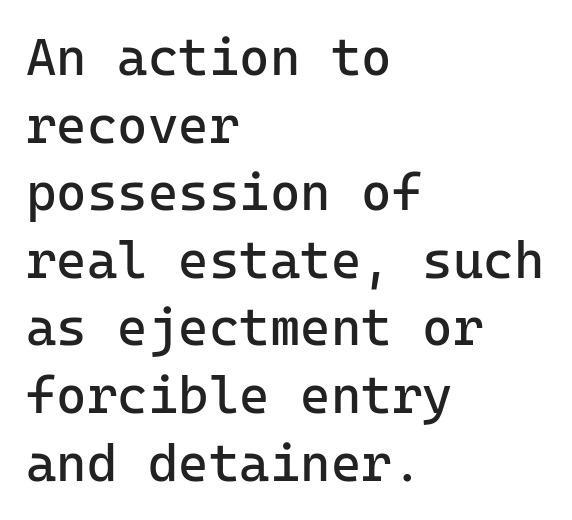
{"serif": "no", "italic": "no", "bold": "no", "weight": "regular", "width": "normal", "stroke_contrast": "low", "x_height": "medium", "monospaced": "yes", "underline": "no", "align": "left", "line_spacing": "normal", "line_spacing_ratio": 1.3, "letter_spacing": "normal", "letter_spacing_em": 0.0, "glyph_px": 52}
